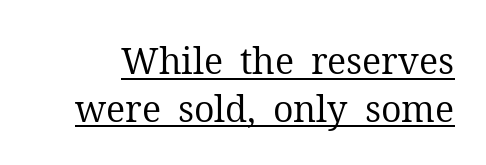
Q: Is the text bold? A: No.
Q: Is the text italic (slanted)? A: No, it is upright.
Q: Is the typeface a serif or a sans-serif typeface? A: Serif.
Q: Is the text underlined? A: Yes.
Q: Is the spacing between letters normal or unusually wide? A: Normal.
Q: Is the spacing between lines tight, normal or loose? A: Normal.
Q: Width (condensed, normal, or wide)? A: Normal.
Q: Stroke contrast? A: Medium.
Q: x-height? A: Medium.
Q: Monospaced? A: No.
